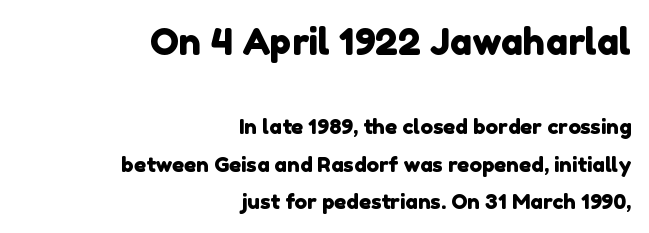
Q: Is the typeface a serif or a sans-serif typeface? A: Sans-serif.
Q: Is the text underlined? A: No.
Q: How is the paragraph aligned? A: Right-aligned.
Q: Is the spacing between letters normal or unusually wide? A: Normal.
Q: Which block of text is set in a larger size, the first (top) or the second (bottom)? A: The first (top) one.
Q: Width (condensed, normal, or wide)? A: Normal.
Q: Stroke contrast? A: Low.
Q: x-height? A: Medium.
Q: Monospaced? A: No.
